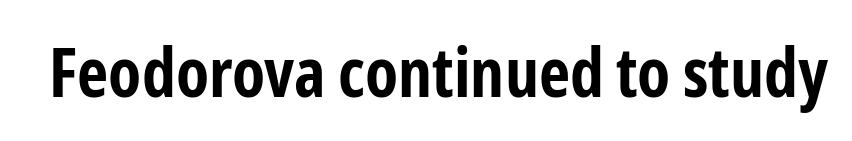
Does extra space separate the letters? No, they use regular spacing. It's the straight-up-and-down kind of type. Emphasis by weight is at full strength: bold. Anything drawn beneath the words? Only blank space.
